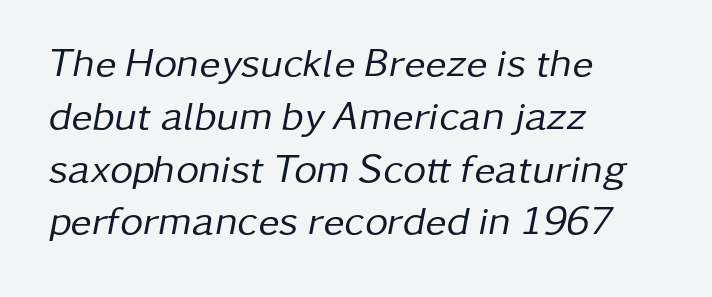
The image shows 40 px regular-weight type, italic (leaning right); set left-aligned, normal line spacing (1.32x), normal letter spacing, not underlined; low stroke contrast and a medium x-height.
